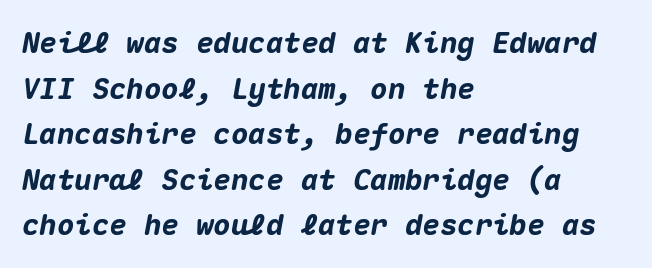
The image shows 29 px heavy type, italic (leaning right), monospaced; set left-aligned, normal line spacing (1.57x), normal letter spacing, not underlined; medium stroke contrast and a medium x-height.
